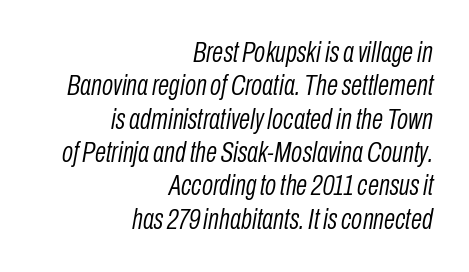
The passage shown is typed in a proportional face where columns would drift. This rendering uses right alignment, leaving the left contour irregular. Lines of text with bare space underneath. The designer dialed line spacing down below the default. There's an unmistakable incline to the writing here. The gaps between neighbouring characters are ordinary and unremarkable.
